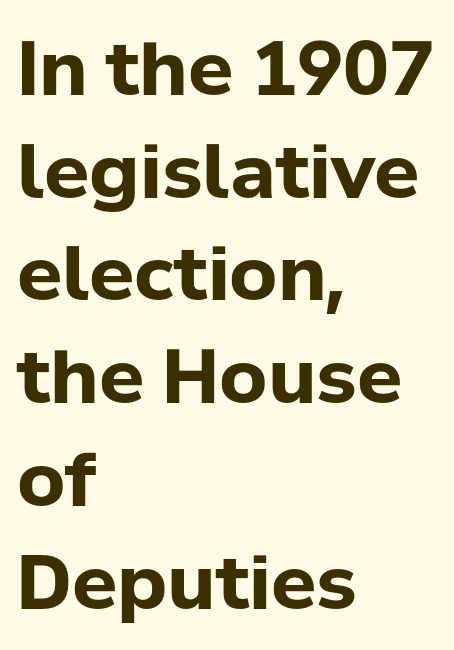
{"serif": "no", "italic": "no", "bold": "yes", "weight": "bold", "width": "normal", "stroke_contrast": "low", "x_height": "medium", "monospaced": "no", "underline": "no", "align": "left", "line_spacing": "normal", "line_spacing_ratio": 1.37, "letter_spacing": "normal", "letter_spacing_em": 0.0, "glyph_px": 75}
